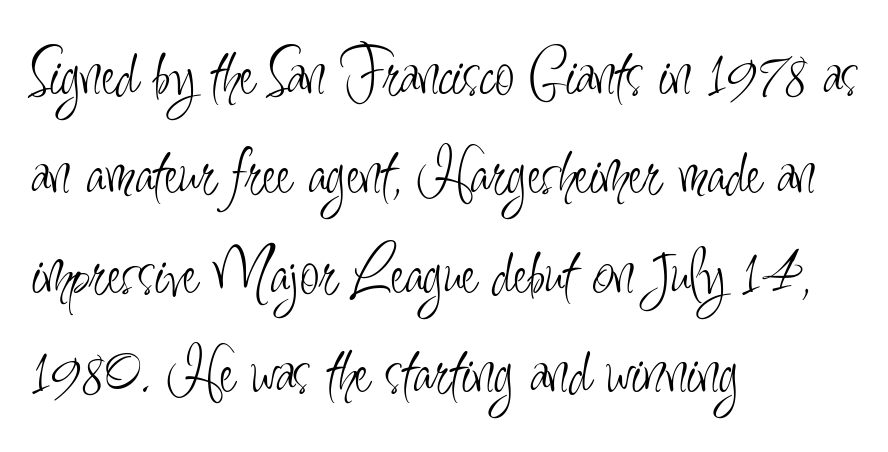
Q: Is the text bold? A: No.
Q: Is the typeface a serif or a sans-serif typeface? A: Sans-serif.
Q: Is the text underlined? A: No.
Q: How is the paragraph aligned? A: Left-aligned.
Q: Is the spacing between letters normal or unusually wide? A: Normal.
Q: Is the spacing between lines tight, normal or loose? A: Normal.
Q: Width (condensed, normal, or wide)? A: Condensed.
Q: Stroke contrast? A: Low.
Q: x-height? A: Small.
Q: Monospaced? A: No.
